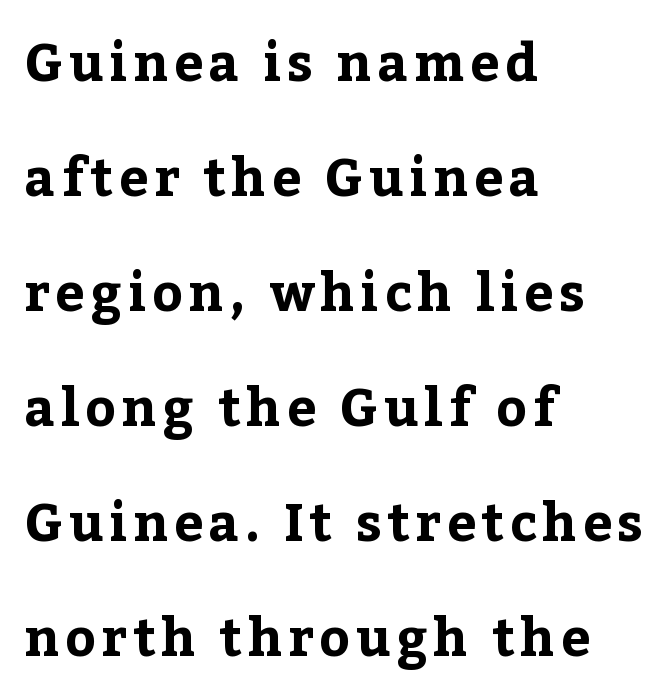
The typesetting leans heavy: a genuine bold. How would I describe the line gaps? Wide and relaxed. Descender tails drop into unmarked territory. Looks like regular typesetting: each glyph gets only the width it needs.
